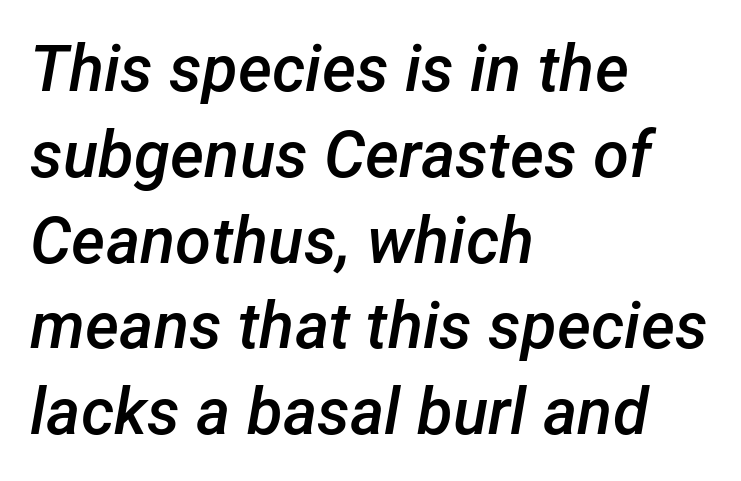
The image shows 65 px semibold type, italic (leaning right); set left-aligned, normal line spacing (1.32x), normal letter spacing, not underlined; low stroke contrast and a medium x-height.
